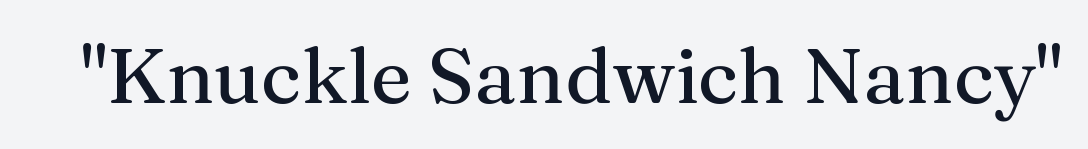
Q: Is the text italic (slanted)? A: No, it is upright.
Q: Is the typeface a serif or a sans-serif typeface? A: Serif.
Q: Is the text underlined? A: No.
Q: Is the spacing between letters normal or unusually wide? A: Normal.
Q: Width (condensed, normal, or wide)? A: Normal.
Q: Stroke contrast? A: Medium.
Q: x-height? A: Medium.
Q: Monospaced? A: No.
